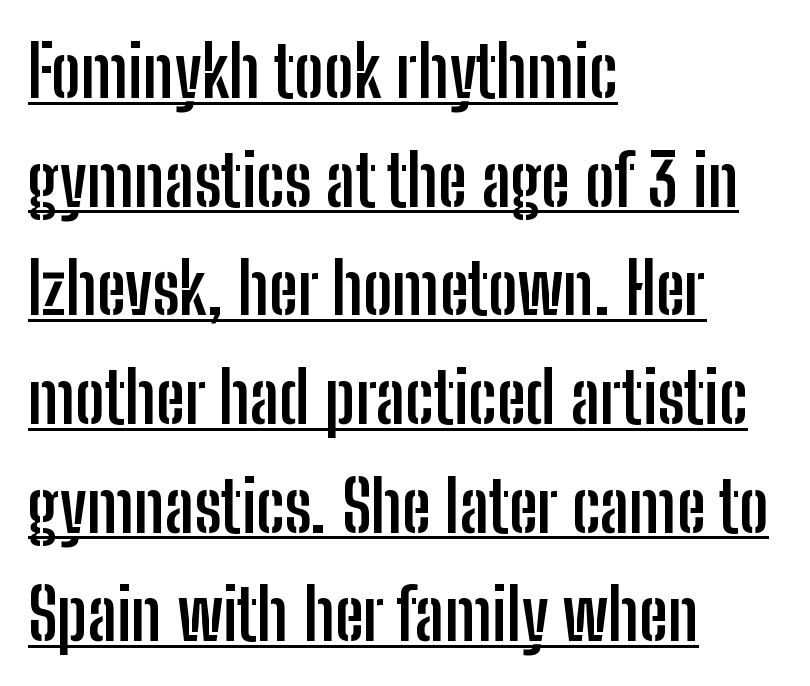
The image shows 71 px semibold, condensed sans-serif type, upright; set left-aligned, normal line spacing (1.53x), normal letter spacing, underlined; low stroke contrast and a medium x-height.
